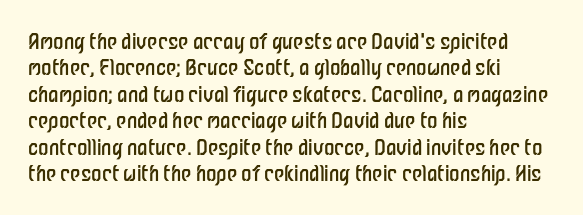
Q: Is the text bold? A: No.
Q: Is the text italic (slanted)? A: No, it is upright.
Q: Is the text underlined? A: No.
Q: How is the paragraph aligned? A: Left-aligned.
Q: Is the spacing between letters normal or unusually wide? A: Normal.
Q: Is the spacing between lines tight, normal or loose? A: Normal.
